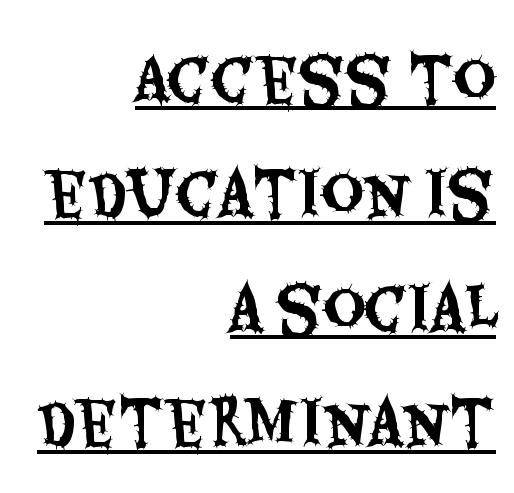
This is roman type, the default non-slanted kind. Loosely led — the rows are spread out. Spacing verdict: proportional, widths tailored to each character. Descenders here cross a horizontal rule under the line. Each letter's strokes conclude bluntly, with no projecting serifs. Leftover space on each line is placed entirely before the opening word.
